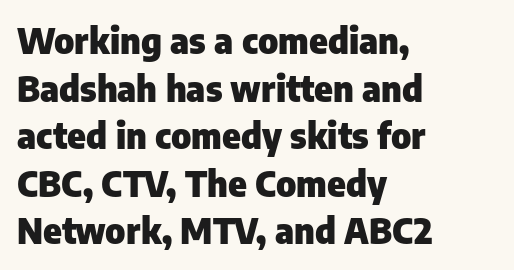
{"serif": "no", "italic": "no", "bold": "yes", "weight": "heavy", "width": "normal", "stroke_contrast": "low", "x_height": "medium", "monospaced": "no", "underline": "no", "align": "left", "line_spacing": "normal", "line_spacing_ratio": 1.36, "letter_spacing": "normal", "letter_spacing_em": 0.0, "glyph_px": 35}
